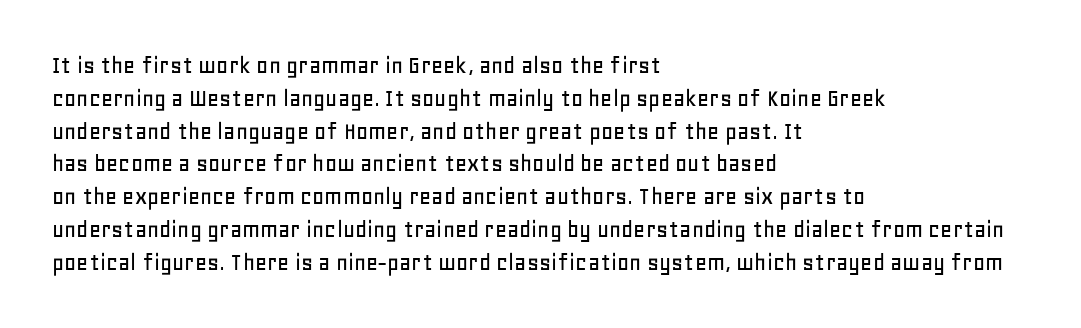
Each new line begins a customary step beneath the previous one. The passage shown is not underscored anywhere. Unlike italic type, these characters show no tilt at all. Casual observation: everything's shoved over to the left.
